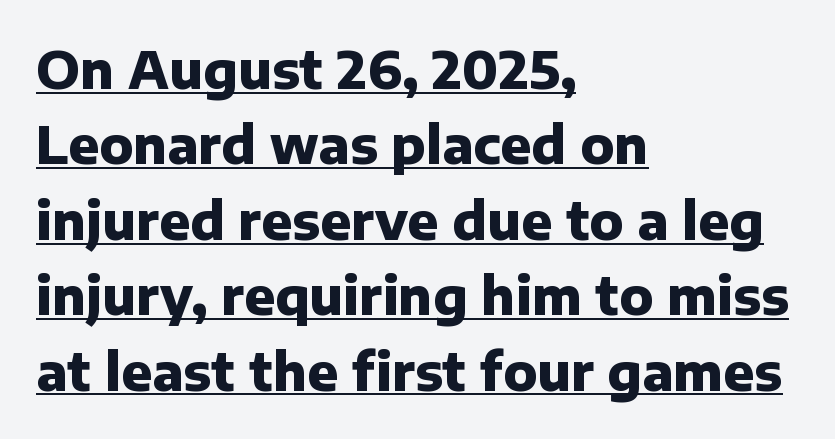
Q: Is the text bold? A: Yes.
Q: Is the text italic (slanted)? A: No, it is upright.
Q: Is the typeface a serif or a sans-serif typeface? A: Sans-serif.
Q: Is the text underlined? A: Yes.
Q: How is the paragraph aligned? A: Left-aligned.
Q: Is the spacing between letters normal or unusually wide? A: Normal.
Q: Is the spacing between lines tight, normal or loose? A: Normal.
Q: Width (condensed, normal, or wide)? A: Normal.
Q: Stroke contrast? A: Low.
Q: x-height? A: Medium.
Q: Monospaced? A: No.
